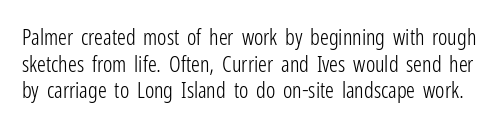
Q: Is the text bold? A: No.
Q: Is the text italic (slanted)? A: No, it is upright.
Q: Is the text underlined? A: No.
Q: Is the spacing between letters normal or unusually wide? A: Normal.
